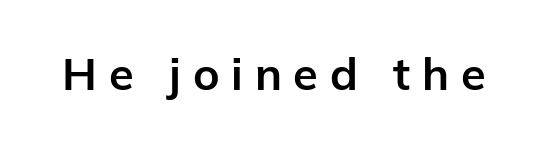
The tracking jumps out immediately: characters are airy and widely separated. You could not count columns in this text — the font is proportionally spaced. I'd call this a sans setting — the letters go barefoot. Upright lettering throughout.
